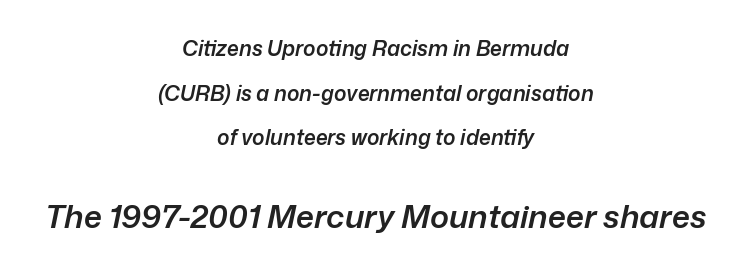
{"italic": "yes", "lean": "right", "slant_degrees": 12, "bold": "semi", "weight": "semibold", "width": "normal", "stroke_contrast": "low", "x_height": "medium", "monospaced": "no", "underline": "no", "align": "center", "line_spacing": "loose", "line_spacing_ratio": 2.13, "letter_spacing": "normal", "letter_spacing_em": 0.0, "larger_block": "second", "size_ratio": 1.52, "glyph_px": 32}
